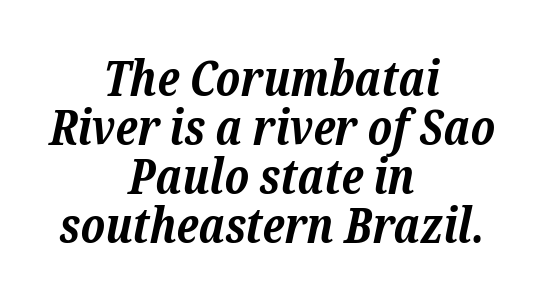
Slant detected: the letters are inclined. Typographically, this falls in the serif category. Does the copy run flush right? No — it is centered line by line. The area under the type is left untouched. Every letter is thick-stroked: bold, no question. Does extra space separate the letters? No, they use regular spacing.
